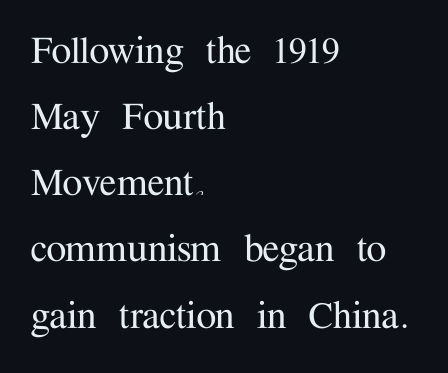
Q: Is the text italic (slanted)? A: No, it is upright.
Q: Is the typeface a serif or a sans-serif typeface? A: Serif.
Q: Is the text underlined? A: No.
Q: How is the paragraph aligned? A: Left-aligned.
Q: Is the spacing between letters normal or unusually wide? A: Normal.
Q: Is the spacing between lines tight, normal or loose? A: Normal.
Q: Width (condensed, normal, or wide)? A: Normal.
Q: Stroke contrast? A: Medium.
Q: x-height? A: Medium.
Q: Monospaced? A: No.
